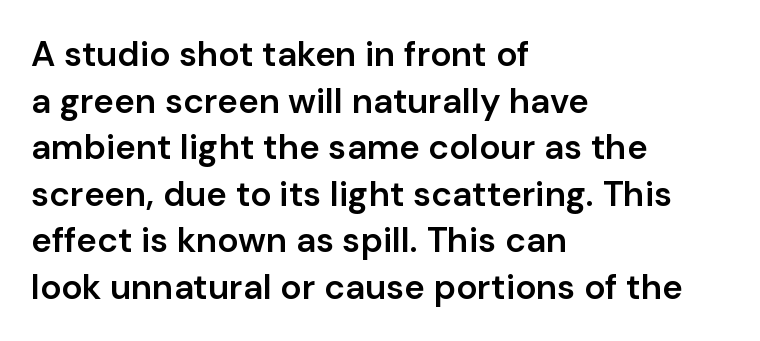
Nobody drew a line under any word here. Weight: semibold (demi). Characters follow at the spacing the type designer built in. This sample has the flowing, uneven cadence of proportional lettering. Letterform terminals end flat and unadorned throughout the passage. The paragraph shown leans on its left margin.
